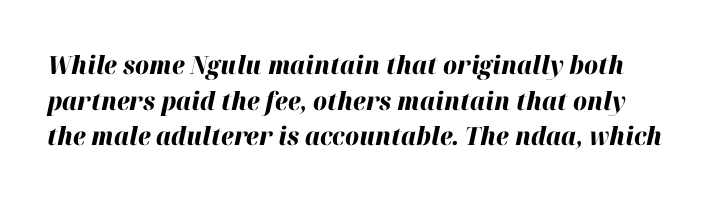
{"italic": "yes", "lean": "right", "slant_degrees": 12, "bold": "yes", "underline": "no", "line_spacing": "normal", "line_spacing_ratio": 1.43, "letter_spacing": "normal", "letter_spacing_em": 0.0, "glyph_px": 25}
